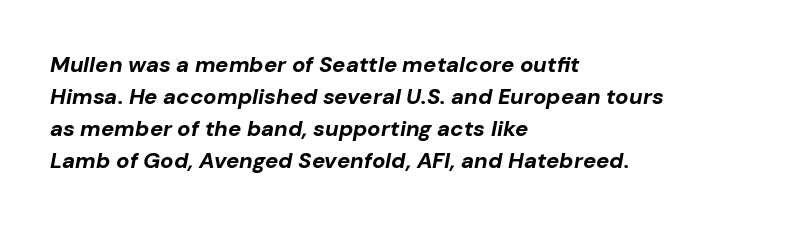
{"italic": "yes", "lean": "right", "slant_degrees": 10, "bold": "yes", "underline": "no", "align": "left", "line_spacing": "normal", "line_spacing_ratio": 1.45, "letter_spacing": "normal", "letter_spacing_em": 0.0, "glyph_px": 22}
